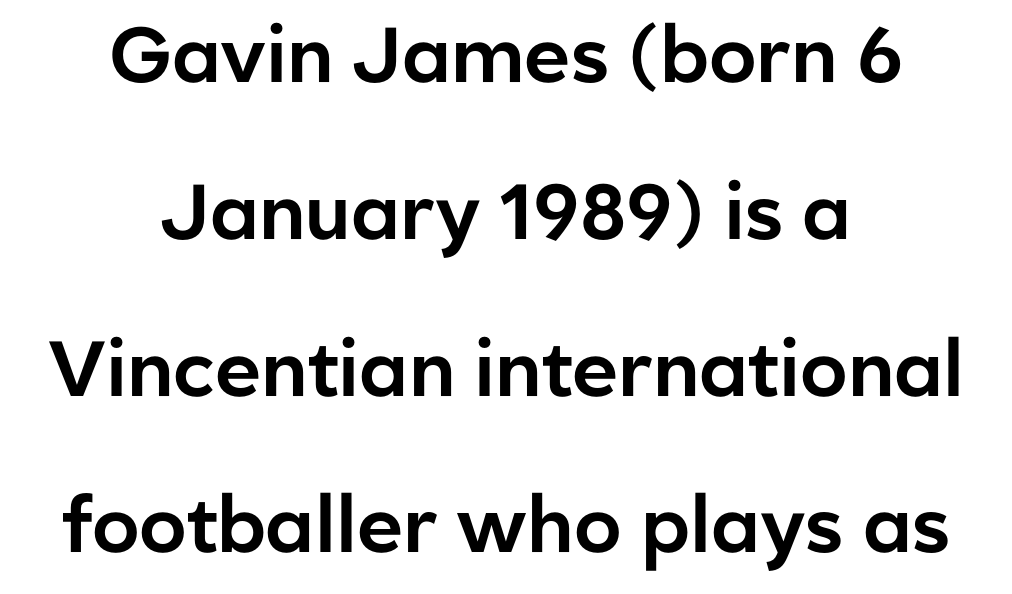
Inter-character spacing is left at the font's built-in metrics. This block would shrink considerably if given ordinary leading; it's expanded now. This sample uses a sans-serif face. Any mark beneath the type? The region is blank.
